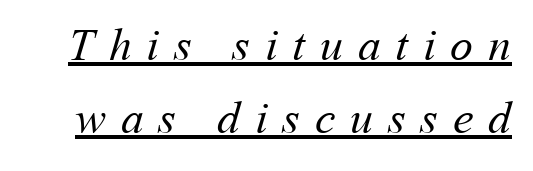
The image shows 46 px regular-weight type; set normal line spacing (1.59x), unusually wide letter spacing (+0.32 em), underlined; medium stroke contrast and a medium x-height.
